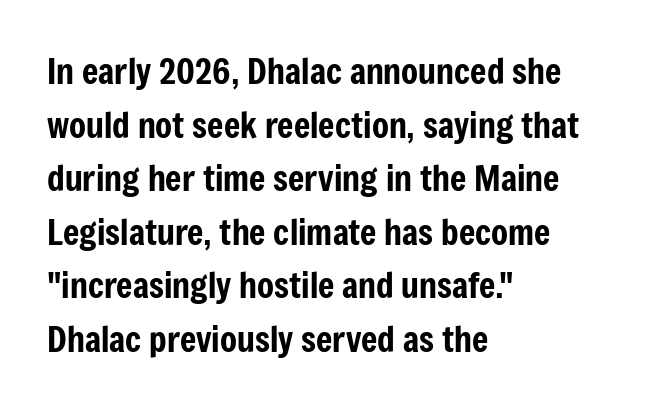
The image shows 35 px condensed sans-serif type, upright; set left-aligned, normal line spacing (1.53x), normal letter spacing, not underlined; low stroke contrast and a medium x-height.
